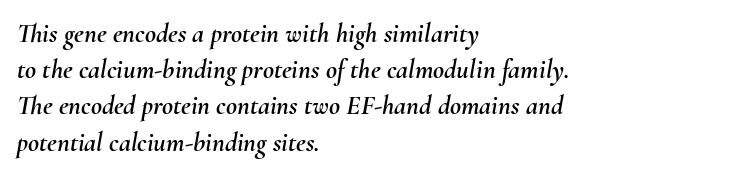
{"italic": "yes", "lean": "right", "slant_degrees": 10, "underline": "no", "align": "left", "line_spacing": "normal", "line_spacing_ratio": 1.34, "letter_spacing": "normal", "letter_spacing_em": 0.0, "glyph_px": 27}
